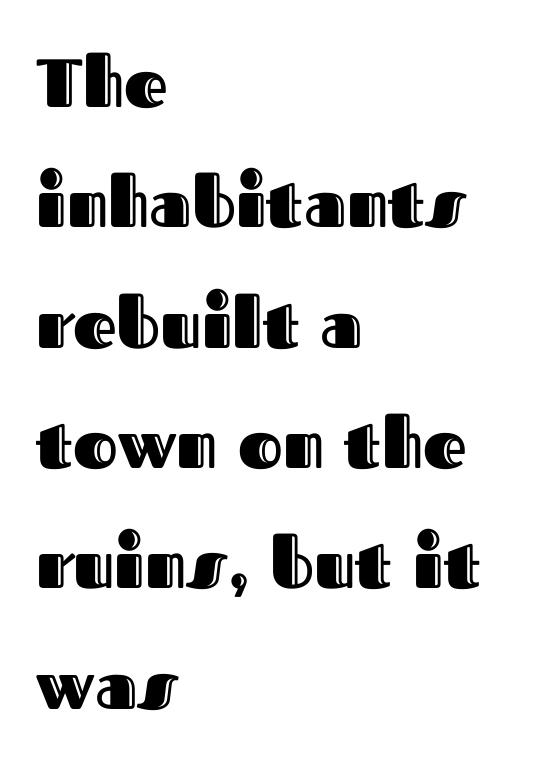
{"italic": "no", "width": "normal", "x_height": "medium", "monospaced": "no", "underline": "no", "align": "left", "line_spacing_ratio": 1.77, "letter_spacing": "normal", "letter_spacing_em": 0.0, "glyph_px": 68}
